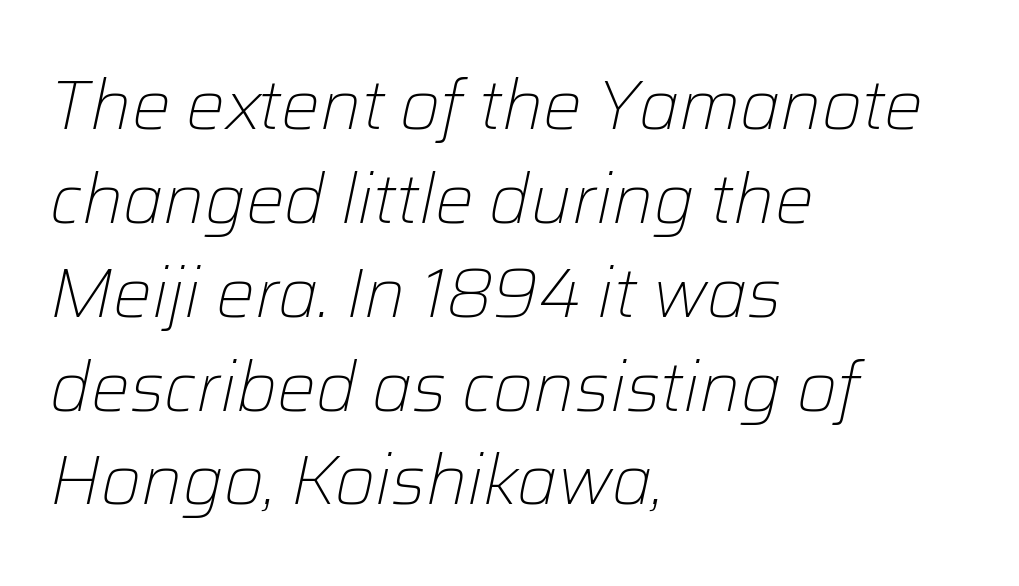
{"italic": "yes", "lean": "right", "slant_degrees": 12, "bold": "no", "weight": "light", "width": "normal", "stroke_contrast": "low", "x_height": "medium", "monospaced": "no", "underline": "no", "align": "left", "line_spacing": "normal", "line_spacing_ratio": 1.36, "letter_spacing": "normal", "letter_spacing_em": 0.0, "glyph_px": 69}
